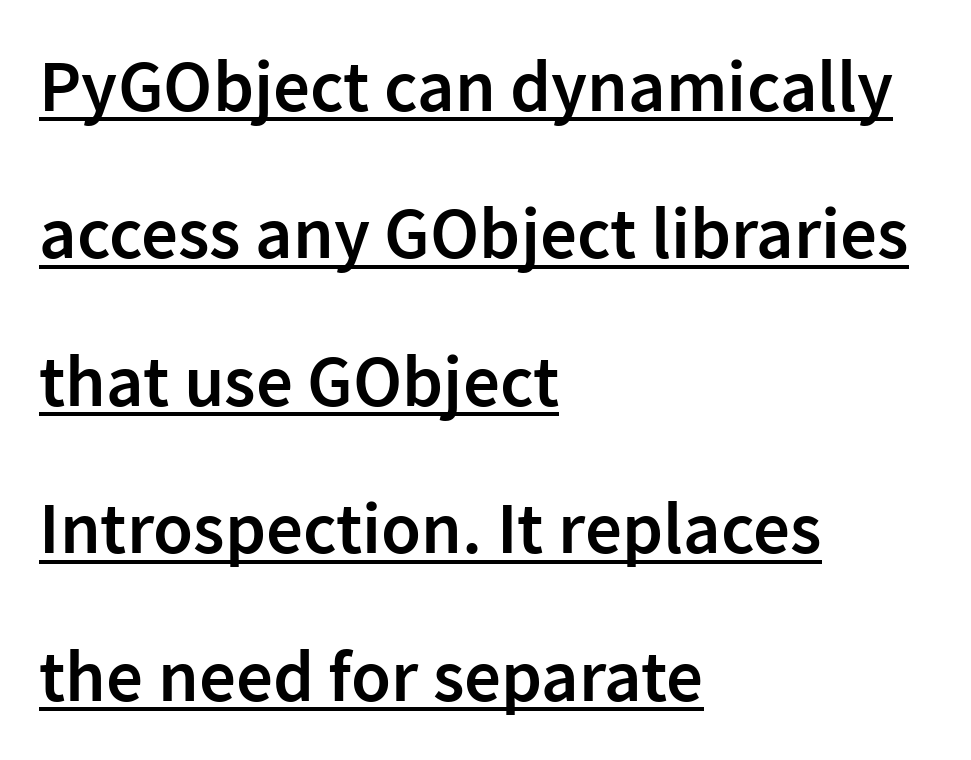
Q: Is the text bold? A: Semi-bold.
Q: Is the text italic (slanted)? A: No, it is upright.
Q: Is the typeface a serif or a sans-serif typeface? A: Sans-serif.
Q: Is the text underlined? A: Yes.
Q: How is the paragraph aligned? A: Left-aligned.
Q: Is the spacing between letters normal or unusually wide? A: Normal.
Q: Is the spacing between lines tight, normal or loose? A: Loose.
Q: Width (condensed, normal, or wide)? A: Normal.
Q: Stroke contrast? A: Low.
Q: x-height? A: Medium.
Q: Monospaced? A: No.
